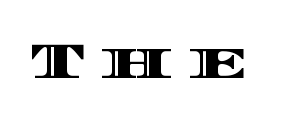
Italic? Not at all — the glyphs are vertical. The rendering inserts visible extra space after every character. You could not count columns in this text — the font is proportionally spaced. The words here are not underlined.
